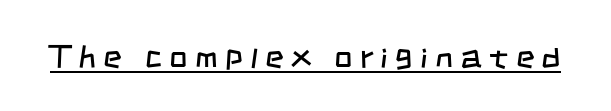
Caption: expanded tracking, letters set apart. The passage shown is typeset with a sans-serif family. Weight: not bold — regular or lighter. This sample has the flowing, uneven cadence of proportional lettering. The rendering uses the underline text-decoration.
